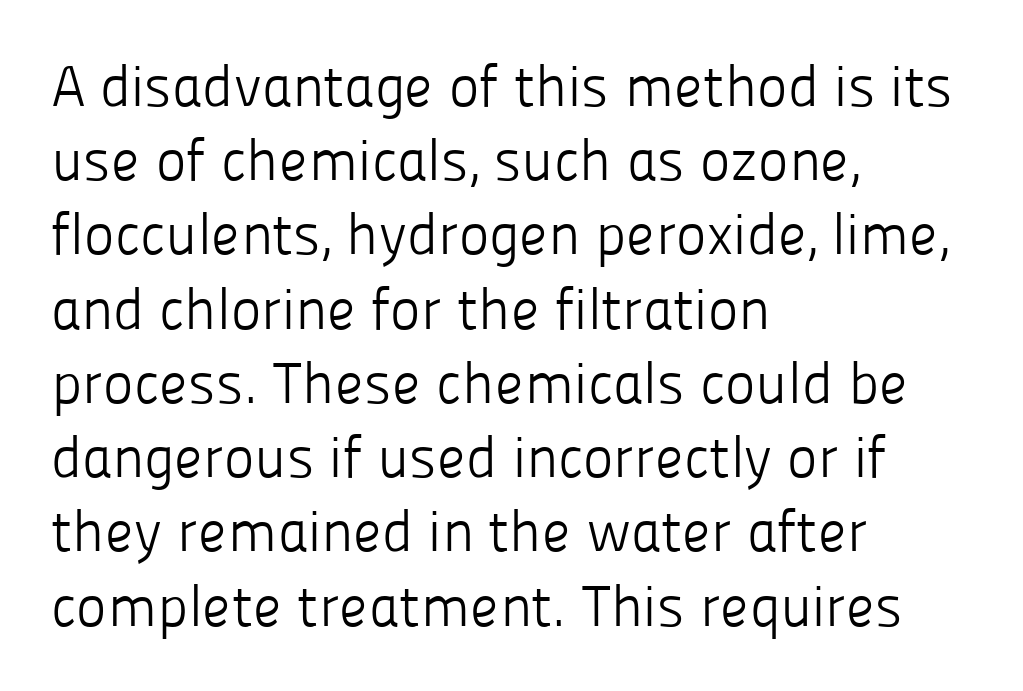
{"serif": "no", "italic": "no", "bold": "no", "weight": "light", "width": "normal", "stroke_contrast": "low", "x_height": "medium", "monospaced": "no", "underline": "no", "align": "left", "line_spacing": "normal", "line_spacing_ratio": 1.28, "letter_spacing": "normal", "letter_spacing_em": 0.0, "glyph_px": 58}
